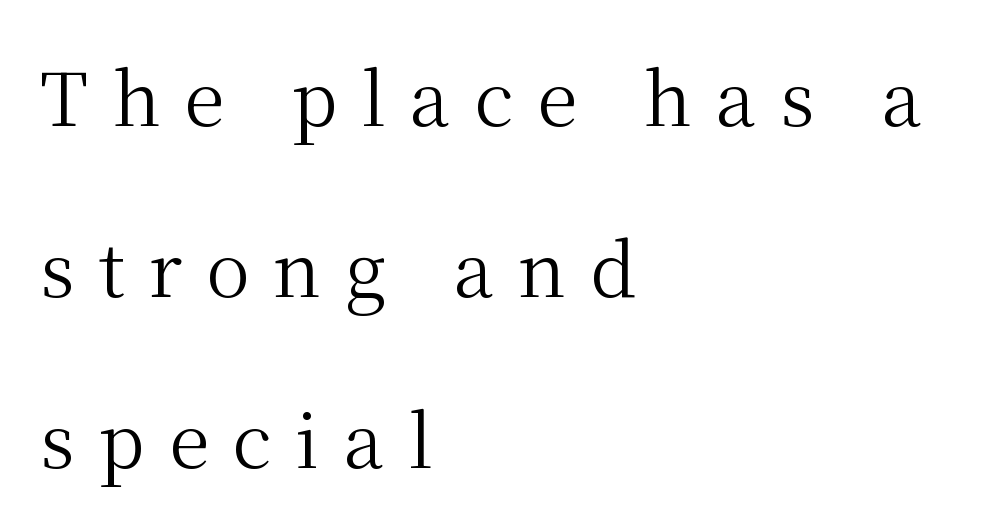
Character widths vary here, with narrow letters taking less room than wide ones. Typeset ragged right — the left edge is the straight one. The vertical gap from one line to the next is large. A typesetter would call this heavily tracked-out type.
